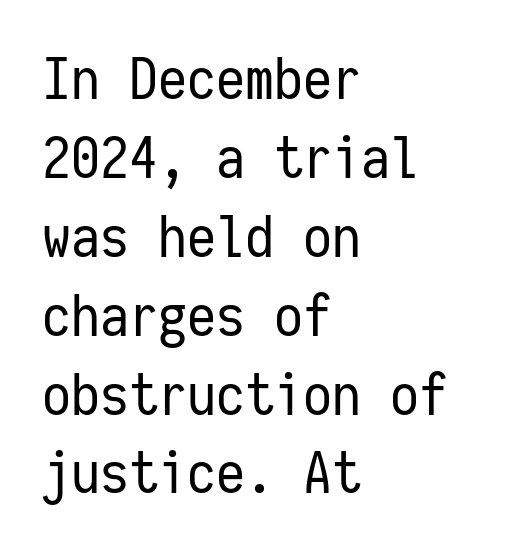
These lines are composed in type without serifs. Has an underline been added? It has not. The lettering stays uniformly vertical, giving the passage a roman look. The rendering anchors every line to the left-hand side. Standard letterfit; no display-style spreading of the glyphs. Do the characters align in a grid? Yes, the font is monospaced.
